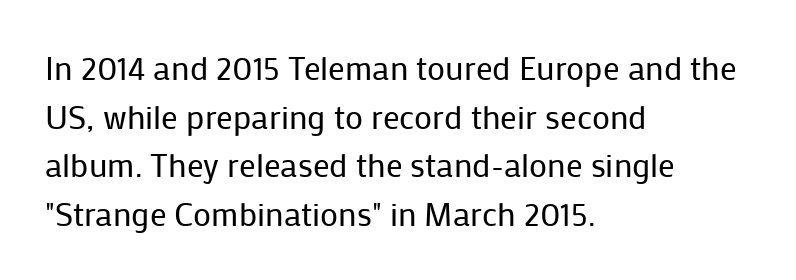
{"serif": "no", "italic": "no", "bold": "no", "weight": "regular", "width": "normal", "stroke_contrast": "low", "x_height": "medium", "monospaced": "no", "underline": "no", "align": "left", "line_spacing": "normal", "line_spacing_ratio": 1.47, "letter_spacing": "normal", "letter_spacing_em": 0.0, "glyph_px": 33}
